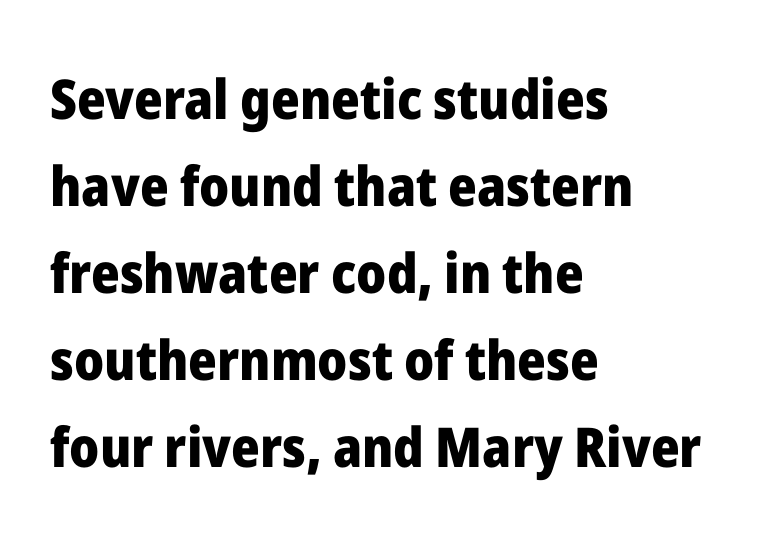
The image shows 55 px heavy sans-serif type, upright; set left-aligned, normal line spacing (1.58x), normal letter spacing, not underlined; low stroke contrast and a medium x-height.
